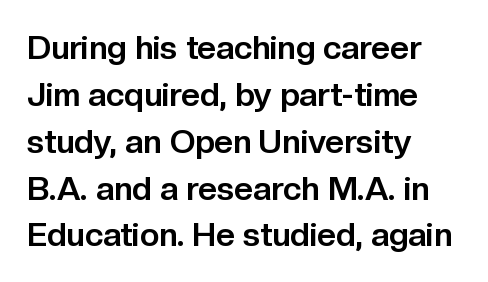
{"serif": "no", "italic": "no", "bold": "yes", "weight": "bold", "width": "normal", "stroke_contrast": "low", "x_height": "medium", "monospaced": "no", "underline": "no", "align": "left", "line_spacing": "normal", "line_spacing_ratio": 1.42, "letter_spacing": "normal", "letter_spacing_em": 0.0, "glyph_px": 33}
